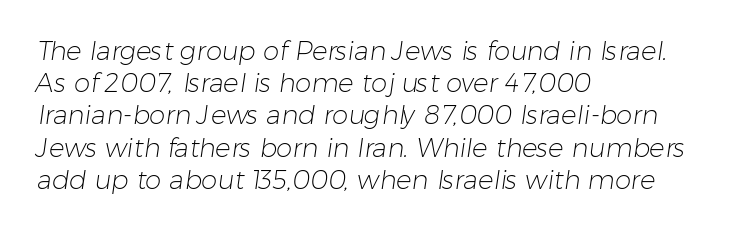
The ragged edge is on the right, which tells us the setting is flush left. Nobody touched the tracking dial on this one. The string is rendered with underlining switched off. The weight tops out at a normal text grade.
